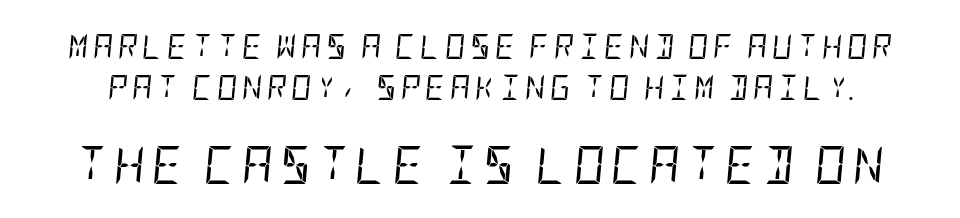
Clear beneath every line of the passage. Bigger letters appear in the bottom chunk; the top chunk is reduced. Is there much room between lines? A standard amount, neither cramped nor airy. The letters are slanted; this is an italic face.
